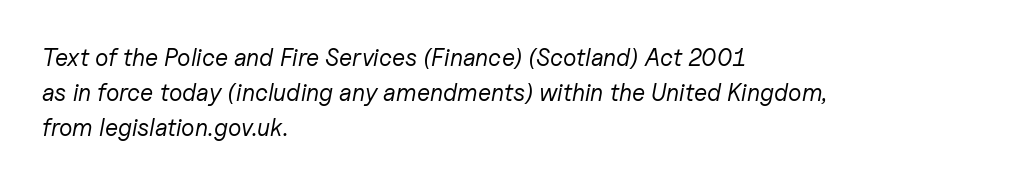
The image shows 24 px text type, italic (leaning right); set left-aligned, normal line spacing (1.45x), normal letter spacing, not underlined.
